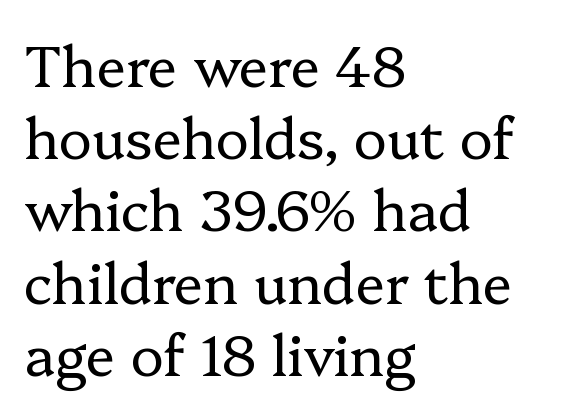
Q: Is the text bold? A: No.
Q: Is the text italic (slanted)? A: No, it is upright.
Q: Is the typeface a serif or a sans-serif typeface? A: Serif.
Q: Is the text underlined? A: No.
Q: How is the paragraph aligned? A: Left-aligned.
Q: Is the spacing between letters normal or unusually wide? A: Normal.
Q: Is the spacing between lines tight, normal or loose? A: Normal.
Q: Width (condensed, normal, or wide)? A: Normal.
Q: Stroke contrast? A: Low.
Q: x-height? A: Medium.
Q: Monospaced? A: No.
